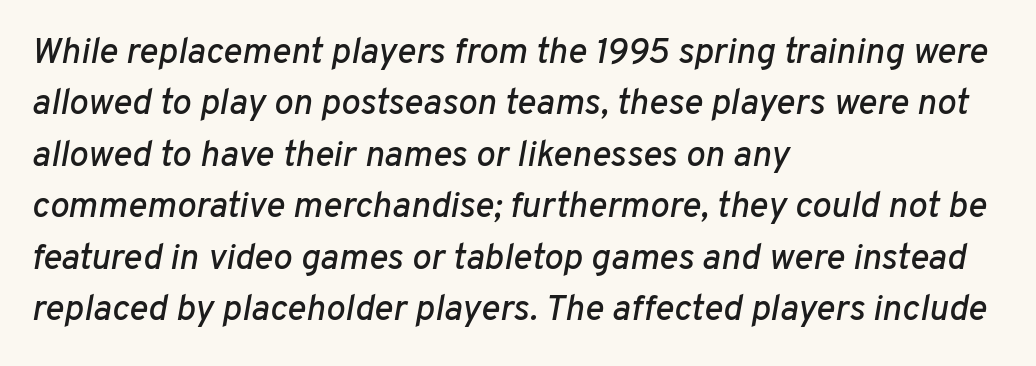
Q: Is the text italic (slanted)? A: Yes, it leans right by about 10 degrees.
Q: Is the text underlined? A: No.
Q: How is the paragraph aligned? A: Left-aligned.
Q: Is the spacing between letters normal or unusually wide? A: Normal.
Q: Is the spacing between lines tight, normal or loose? A: Normal.
Q: Width (condensed, normal, or wide)? A: Normal.
Q: Stroke contrast? A: Low.
Q: x-height? A: Medium.
Q: Monospaced? A: No.
